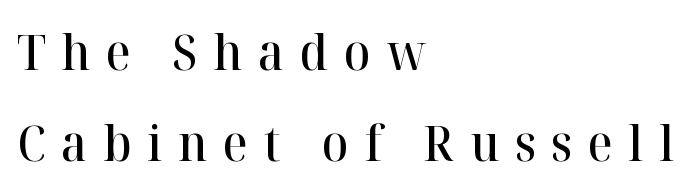
{"serif": "yes", "italic": "no", "bold": "semi", "weight": "semibold", "width": "normal", "stroke_contrast": "high", "x_height": "medium", "monospaced": "no", "underline": "no", "align": "left", "line_spacing_ratio": 1.86, "letter_spacing": "wide", "letter_spacing_em": 0.32, "glyph_px": 49}
